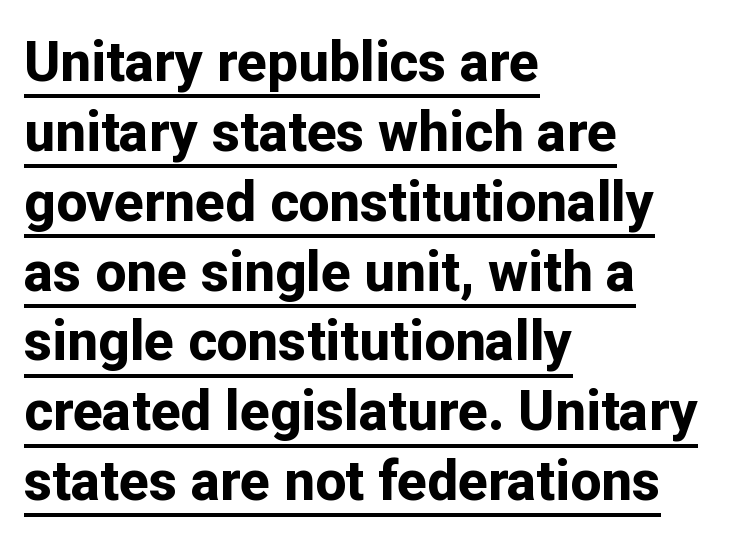
Q: Is the text bold? A: Yes.
Q: Is the text italic (slanted)? A: No, it is upright.
Q: Is the typeface a serif or a sans-serif typeface? A: Sans-serif.
Q: Is the text underlined? A: Yes.
Q: How is the paragraph aligned? A: Left-aligned.
Q: Is the spacing between letters normal or unusually wide? A: Normal.
Q: Is the spacing between lines tight, normal or loose? A: Normal.
Q: Width (condensed, normal, or wide)? A: Normal.
Q: Stroke contrast? A: Low.
Q: x-height? A: Medium.
Q: Monospaced? A: No.
